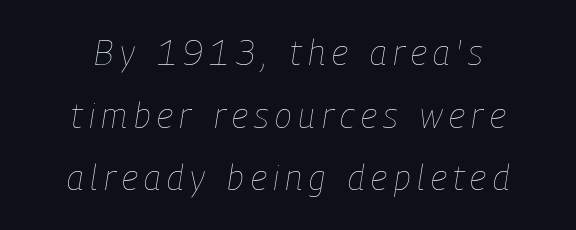
The image shows 35 px thin, condensed type, italic (leaning right); set centered, line spacing 1.79x, not underlined; low stroke contrast and a medium x-height.
